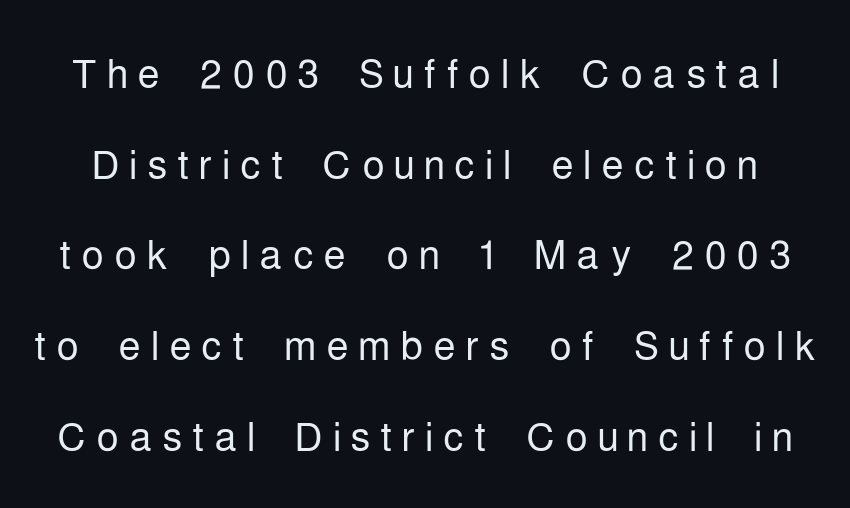
Q: Is the text bold? A: No.
Q: Is the text italic (slanted)? A: No, it is upright.
Q: Is the typeface a serif or a sans-serif typeface? A: Sans-serif.
Q: Is the text underlined? A: No.
Q: Is the spacing between lines tight, normal or loose? A: Normal.
Q: Width (condensed, normal, or wide)? A: Condensed.
Q: Stroke contrast? A: Low.
Q: x-height? A: Medium.
Q: Monospaced? A: No.
